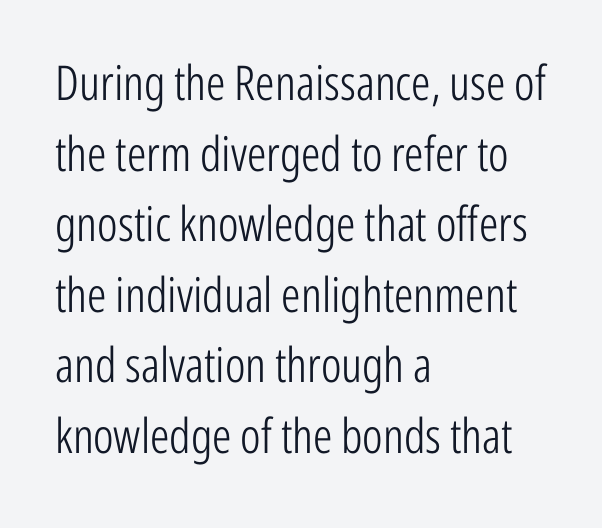
{"serif": "no", "italic": "no", "bold": "no", "weight": "light", "width": "condensed", "stroke_contrast": "low", "x_height": "medium", "monospaced": "no", "underline": "no", "align": "left", "line_spacing": "normal", "line_spacing_ratio": 1.47, "letter_spacing": "normal", "letter_spacing_em": 0.0, "glyph_px": 48}
